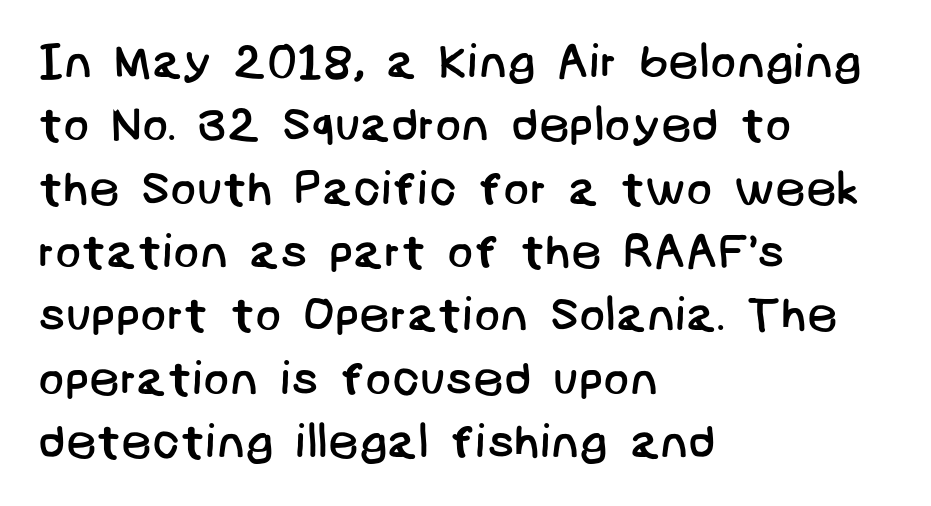
Q: Is the text bold? A: No.
Q: Is the typeface a serif or a sans-serif typeface? A: Sans-serif.
Q: Is the text underlined? A: No.
Q: How is the paragraph aligned? A: Left-aligned.
Q: Is the spacing between letters normal or unusually wide? A: Normal.
Q: Is the spacing between lines tight, normal or loose? A: Normal.
Q: Width (condensed, normal, or wide)? A: Normal.
Q: Stroke contrast? A: Low.
Q: x-height? A: Large.
